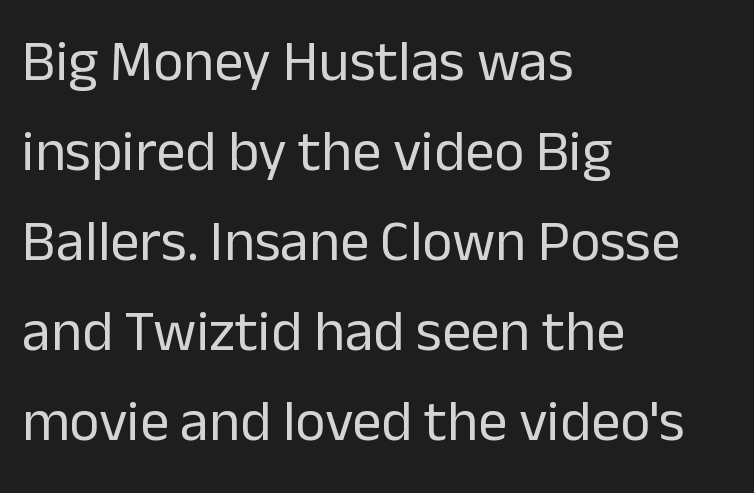
The image shows 58 px regular-weight sans-serif type, upright; set left-aligned, normal line spacing (1.55x), normal letter spacing, not underlined; low stroke contrast and a medium x-height.
